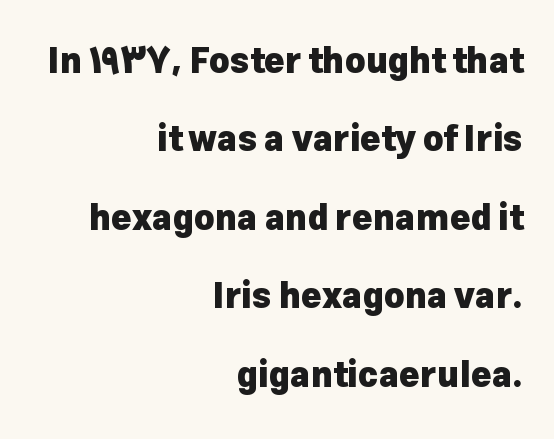
{"serif": "no", "italic": "no", "bold": "yes", "weight": "heavy", "width": "normal", "stroke_contrast": "low", "x_height": "medium", "monospaced": "no", "underline": "no", "align": "right", "line_spacing": "loose", "line_spacing_ratio": 2.24, "letter_spacing": "normal", "letter_spacing_em": 0.0, "glyph_px": 35}
